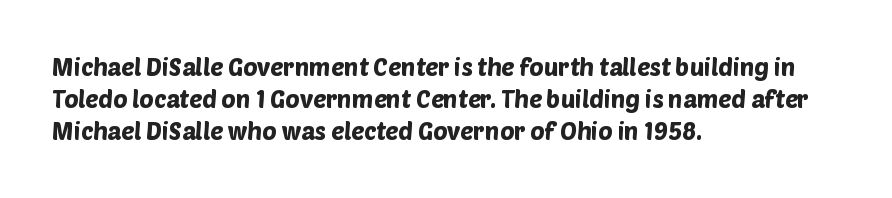
The image shows 24 px text type; set left-aligned, normal line spacing (1.34x), normal letter spacing, not underlined.
